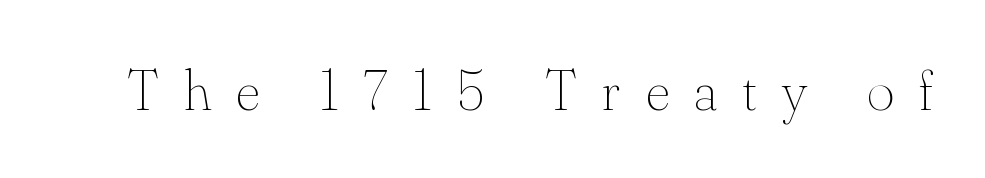
{"italic": "no", "bold": "no", "weight": "thin", "width": "normal", "stroke_contrast": "medium", "x_height": "small", "monospaced": "no", "underline": "no", "letter_spacing": "wide", "letter_spacing_em": 0.44, "glyph_px": 58}
